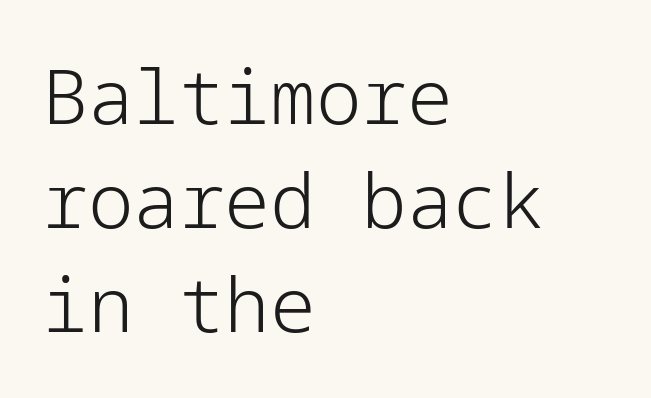
{"serif": "no", "italic": "no", "bold": "no", "weight": "light", "width": "normal", "stroke_contrast": "low", "x_height": "medium", "underline": "no", "align": "left", "line_spacing": "normal", "line_spacing_ratio": 1.37, "letter_spacing": "normal", "letter_spacing_em": 0.0, "glyph_px": 76}
